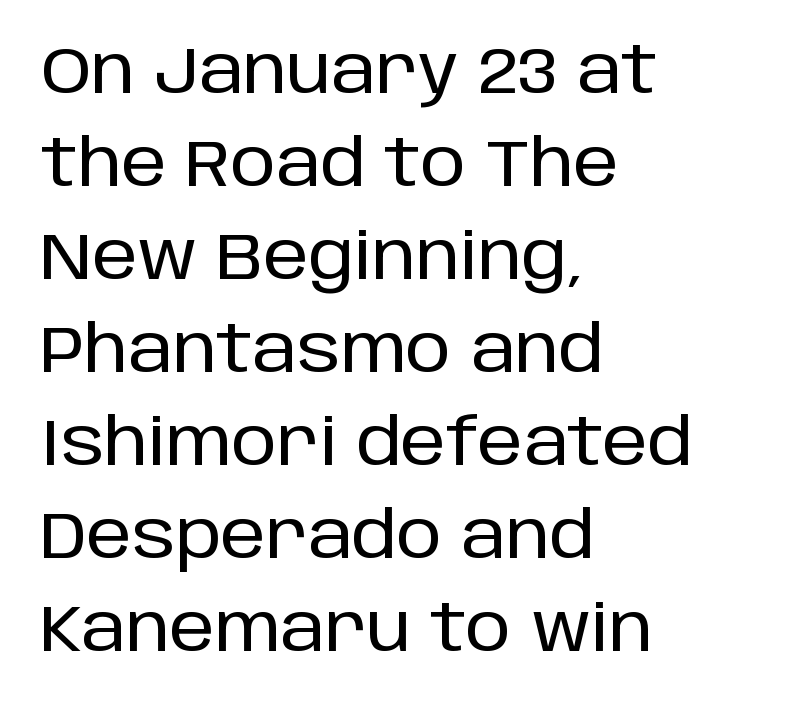
The image shows 65 px sans-serif type, upright; set left-aligned, normal line spacing (1.43x), normal letter spacing, not underlined; low stroke contrast and a large x-height.
